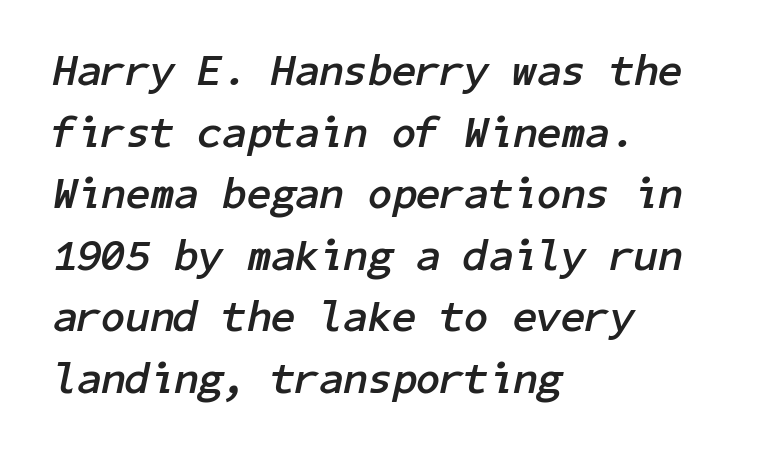
Q: Is the text bold? A: Yes.
Q: Is the text italic (slanted)? A: Yes, it leans right by about 11 degrees.
Q: Is the text underlined? A: No.
Q: How is the paragraph aligned? A: Left-aligned.
Q: Is the spacing between letters normal or unusually wide? A: Normal.
Q: Is the spacing between lines tight, normal or loose? A: Normal.
Q: Width (condensed, normal, or wide)? A: Normal.
Q: Stroke contrast? A: Low.
Q: x-height? A: Medium.
